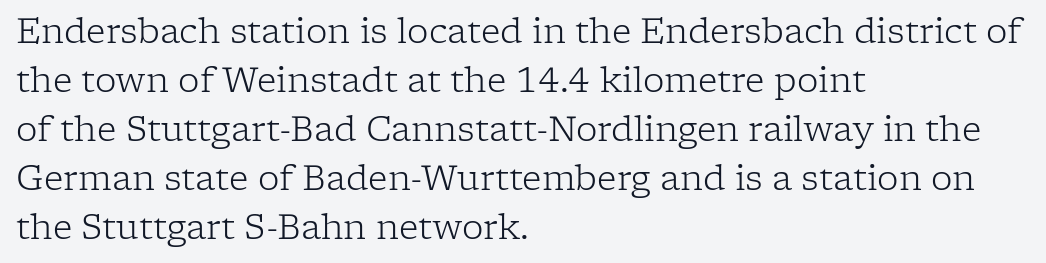
No extra tracking has been applied to these lines. The text was rendered using a seriffed face with decorative stroke endings. Counters stay open thanks to moderate or lighter strokes. Type without underlining.
